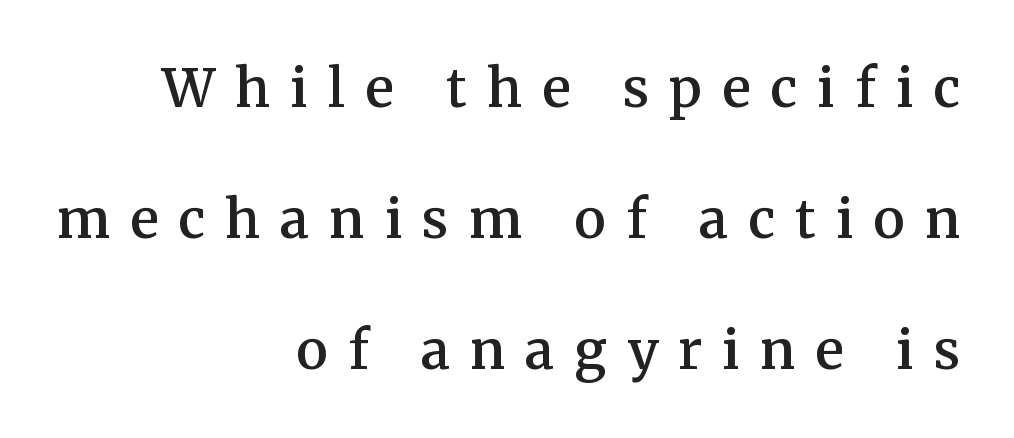
Does the type have serifs? Yes, each stem ends in a small foot. The passage shown is typed in a proportional face where columns would drift. Reading down the block, your eye finds every line finishing at a fixed right position. The vertical gap from one line to the next is large.
